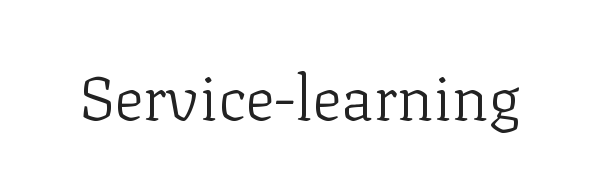
{"serif": "yes", "italic": "no", "bold": "no", "weight": "light", "width": "normal", "stroke_contrast": "low", "x_height": "medium", "monospaced": "no", "underline": "no", "letter_spacing": "normal", "letter_spacing_em": 0.0, "glyph_px": 62}
